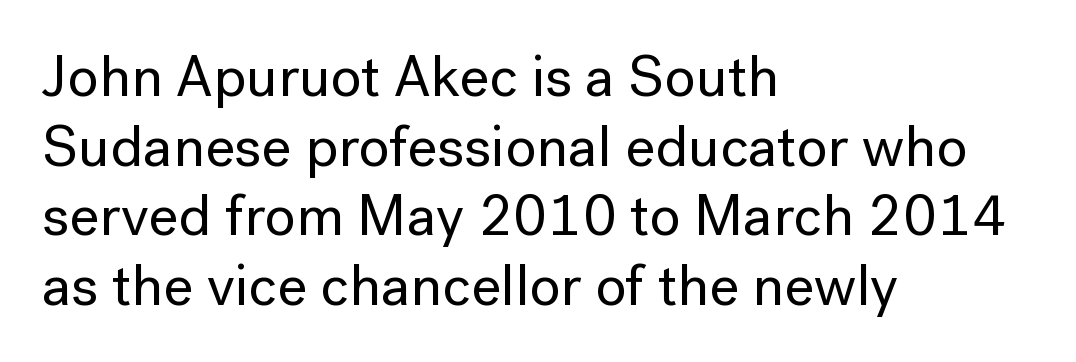
The image shows 58 px sans-serif type, upright; set left-aligned, line spacing 1.2x, normal letter spacing, not underlined; low stroke contrast and a medium x-height.
